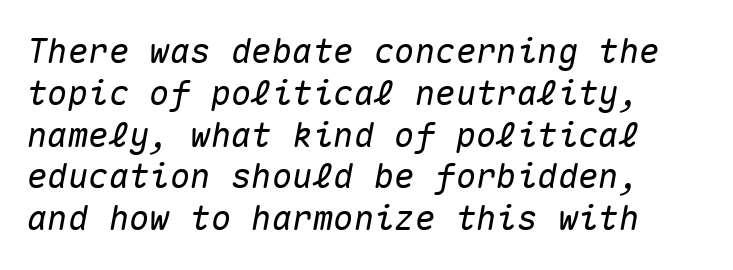
The image shows 34 px text type, italic (leaning right), monospaced; set line spacing 1.23x, normal letter spacing, not underlined; medium stroke contrast and a medium x-height.
